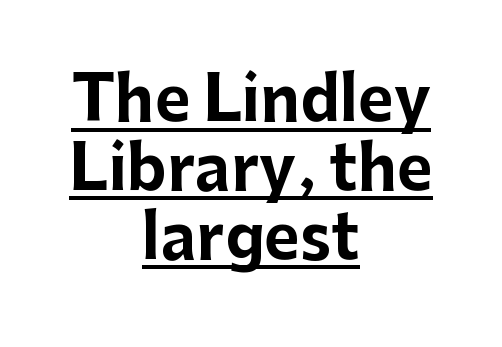
{"serif": "no", "italic": "no", "bold": "yes", "weight": "bold", "width": "normal", "stroke_contrast": "low", "x_height": "medium", "monospaced": "no", "underline": "yes", "align": "center", "line_spacing": "tight", "line_spacing_ratio": 1.13, "letter_spacing": "normal", "letter_spacing_em": 0.0, "glyph_px": 61}
